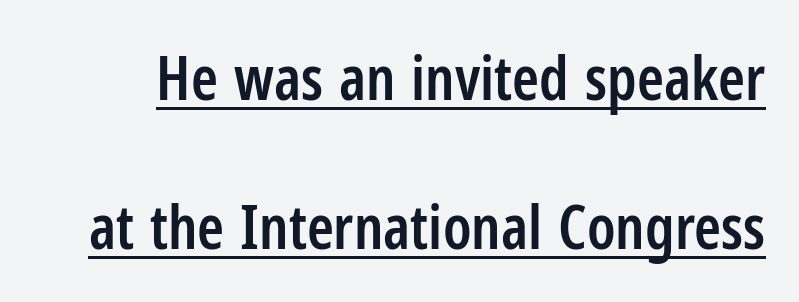
The image shows 61 px semibold, condensed sans-serif type, upright; set loose line spacing (2.45x), normal letter spacing, underlined; low stroke contrast and a medium x-height.
